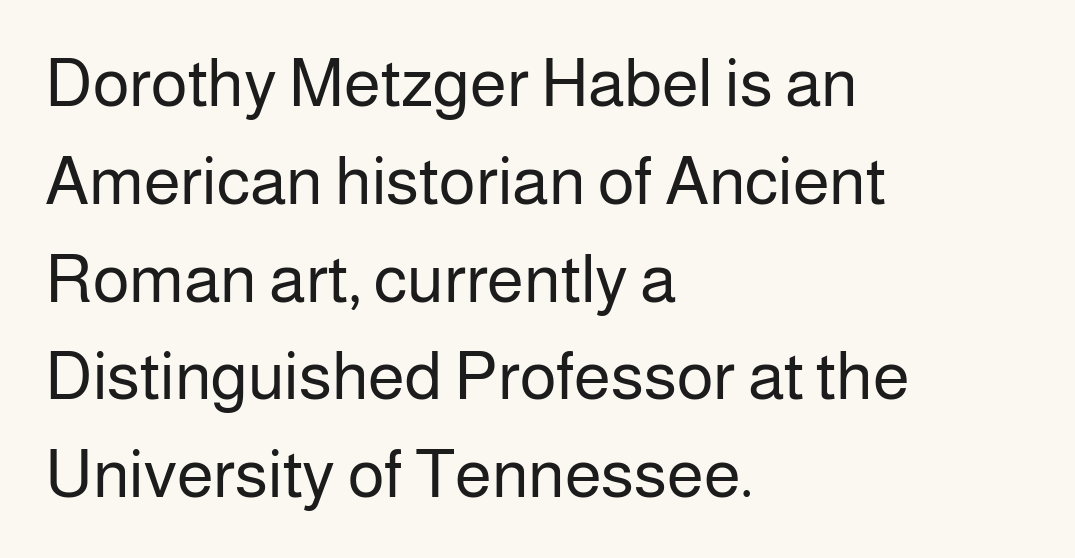
The image shows 67 px regular-weight sans-serif type, upright; set left-aligned, normal line spacing (1.46x), normal letter spacing, not underlined; low stroke contrast and a medium x-height.
